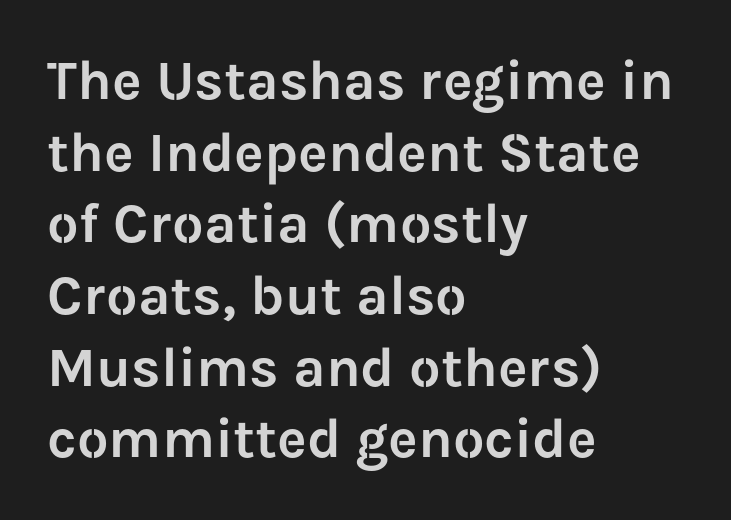
Q: Is the text italic (slanted)? A: No, it is upright.
Q: Is the typeface a serif or a sans-serif typeface? A: Sans-serif.
Q: Is the text underlined? A: No.
Q: How is the paragraph aligned? A: Left-aligned.
Q: Is the spacing between letters normal or unusually wide? A: Normal.
Q: Is the spacing between lines tight, normal or loose? A: Normal.
Q: Width (condensed, normal, or wide)? A: Normal.
Q: Stroke contrast? A: Low.
Q: x-height? A: Medium.
Q: Monospaced? A: No.
